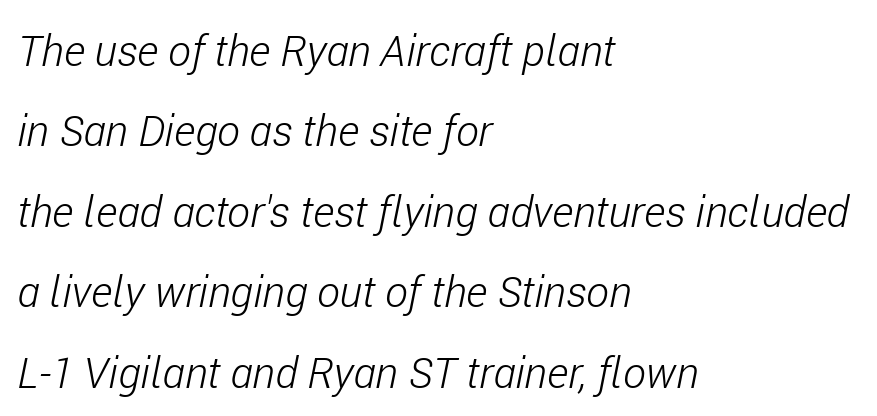
Typeset ragged right — the left edge is the straight one. Style check: oblique. Is this a fixed-width face? No — the glyphs have proportional, varying widths. The letters sit at their default tracking, neither squeezed nor spread.
